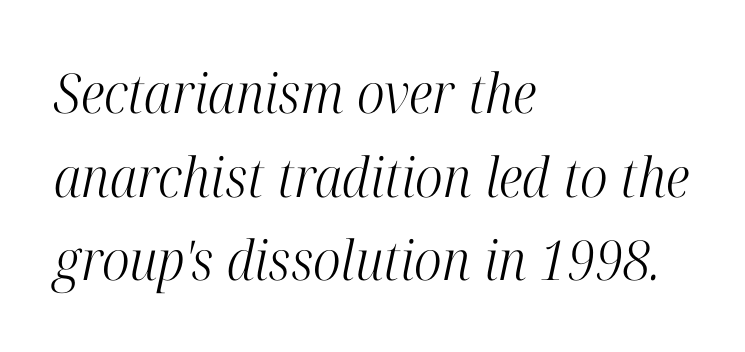
{"serif": "yes", "italic": "yes", "lean": "right", "slant_degrees": 12, "bold": "no", "weight": "light", "width": "condensed", "stroke_contrast": "high", "x_height": "medium", "monospaced": "no", "underline": "no", "align": "left", "line_spacing": "normal", "line_spacing_ratio": 1.52, "letter_spacing": "normal", "letter_spacing_em": 0.0, "glyph_px": 55}
